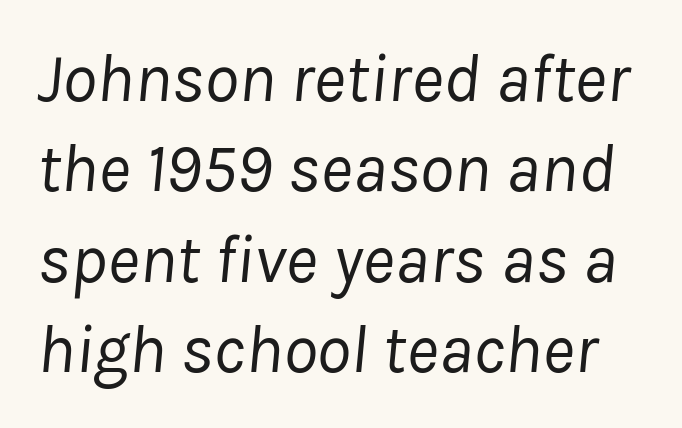
Students, observe: this is what conventionally led text looks like. The characters are drawn with everyday or finer stroke widths. Descenders are the only things crossing below the line. Varying glyph widths throughout — classic text-font behaviour. Emphasis-style slanted type is in use.
